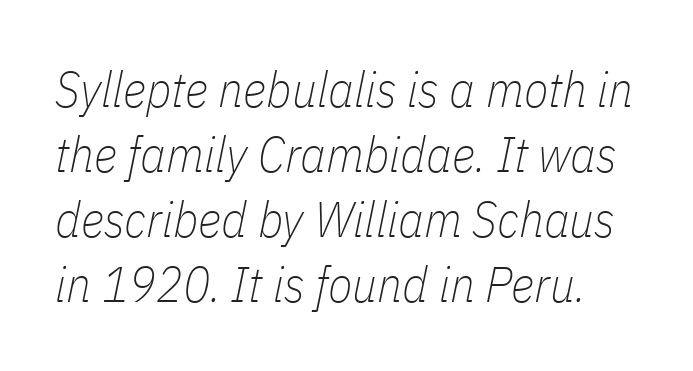
If you drew a line through each stem, it would be angled. Notice how descenders clear the ascenders below comfortably — that's standard leading. Nothing unusual about the tracking: characters are spaced as the font intends. On a weight scale, this lands at 450 or below. Descender tails drop into unmarked territory.
